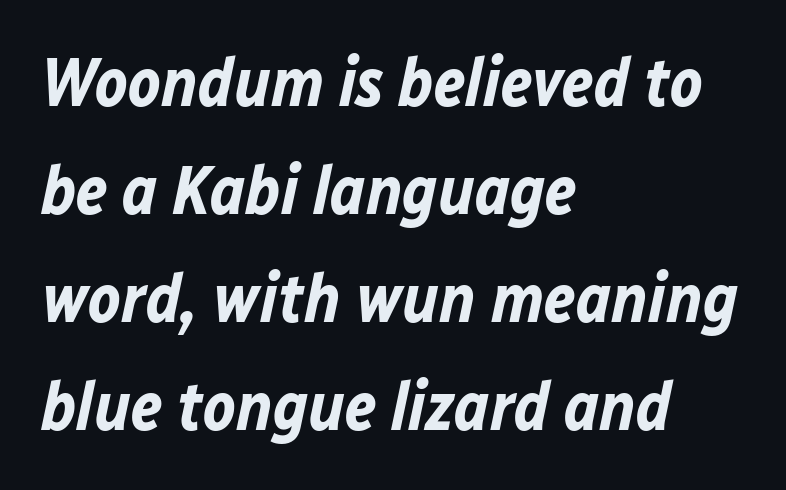
The image shows 68 px bold type, italic (leaning right); set left-aligned, normal line spacing (1.59x), normal letter spacing, not underlined; low stroke contrast and a medium x-height.
